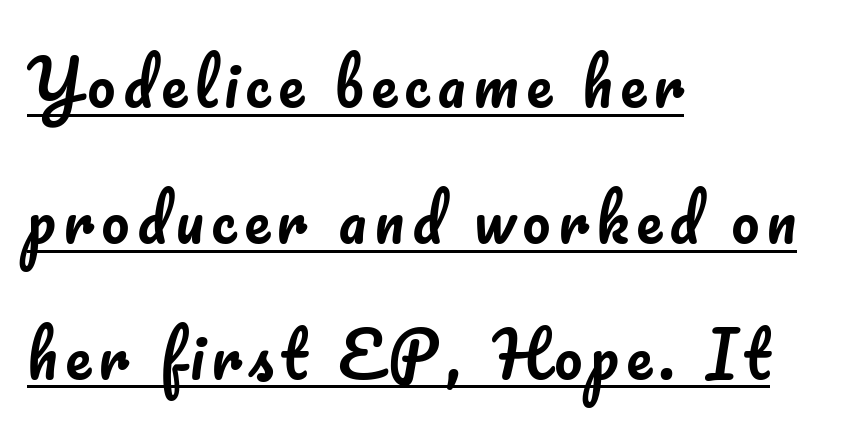
The image shows 62 px text type; set left-aligned, loose line spacing (2.19x), underlined; low stroke contrast and a small x-height.
